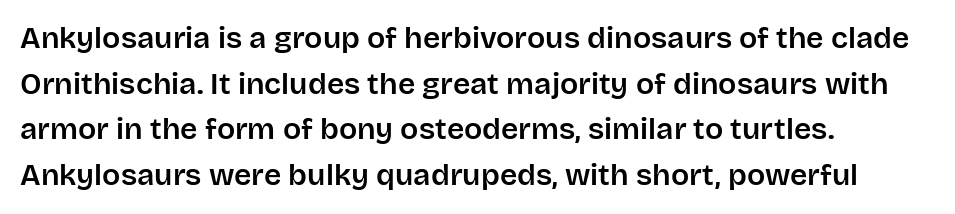
Do the characters align in a grid? No, the font is proportional. The passage shown is typeset with a sans-serif family. Quick note: not italic, upright. Short note: letters normally spaced.
